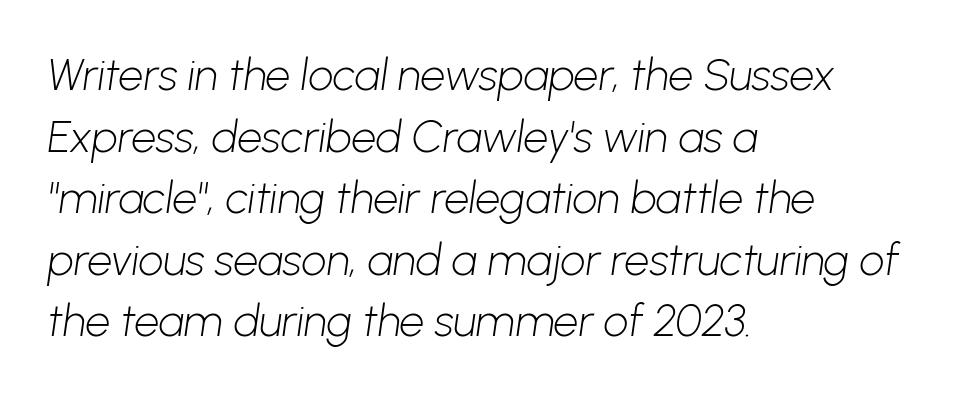
Q: Is the text bold? A: No.
Q: Is the typeface a serif or a sans-serif typeface? A: Sans-serif.
Q: Is the text underlined? A: No.
Q: How is the paragraph aligned? A: Left-aligned.
Q: Is the spacing between letters normal or unusually wide? A: Normal.
Q: Is the spacing between lines tight, normal or loose? A: Normal.
Q: Width (condensed, normal, or wide)? A: Normal.
Q: Stroke contrast? A: Low.
Q: x-height? A: Medium.
Q: Monospaced? A: No.
